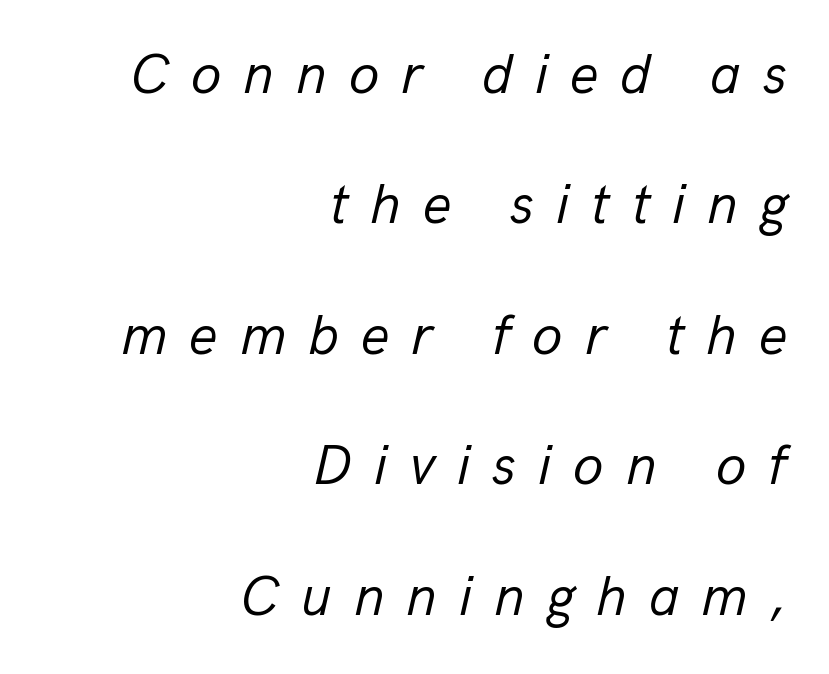
The text carries the slant typical of an italic or oblique font. The letters look calm and open, with moderate or lighter stems. Every row of glyphs terminates at an identical x-position on the right. Varying glyph widths throughout — classic text-font behaviour.
